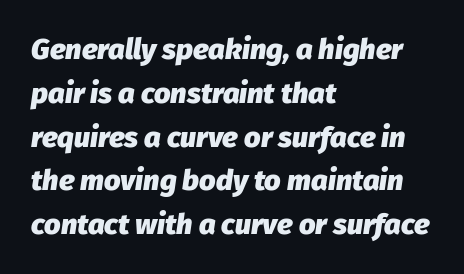
Q: Is the text bold? A: Yes.
Q: Is the text italic (slanted)? A: Yes, it leans right by about 8 degrees.
Q: Is the text underlined? A: No.
Q: How is the paragraph aligned? A: Left-aligned.
Q: Is the spacing between letters normal or unusually wide? A: Normal.
Q: Is the spacing between lines tight, normal or loose? A: Normal.
Q: Width (condensed, normal, or wide)? A: Normal.
Q: Stroke contrast? A: Low.
Q: x-height? A: Medium.
Q: Monospaced? A: No.
